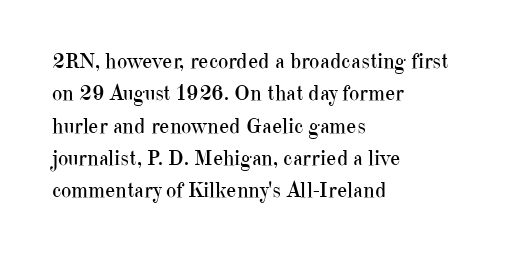
The image shows 22 px text type, upright; set left-aligned, normal line spacing (1.47x), normal letter spacing, not underlined.
